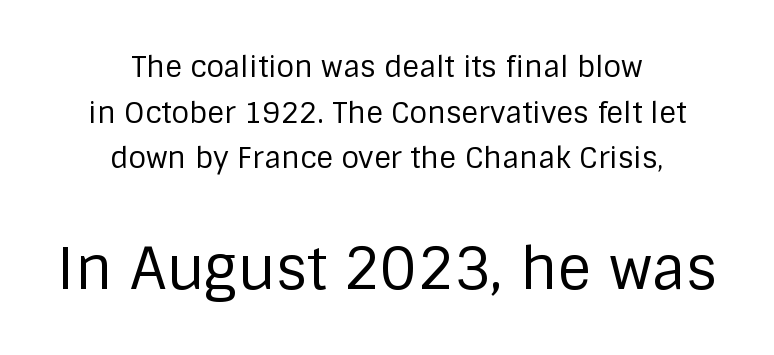
The image shows 58 px regular-weight sans-serif type, upright; set centered, normal line spacing (1.57x), normal letter spacing, not underlined; the second (bottom) block is 2.0x larger; low stroke contrast and a large x-height.
